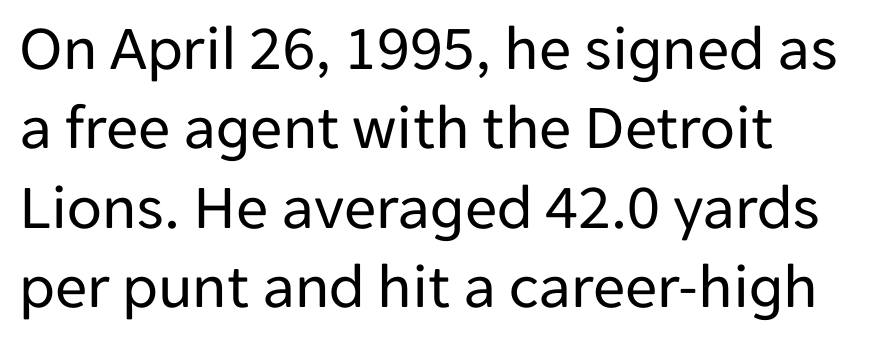
Stroke terminals: plain, sans-serif. Clear beneath every line of the passage. The letters stand upright; this is a roman face. Look at the tracking — it's just the regular setting, nothing added.
